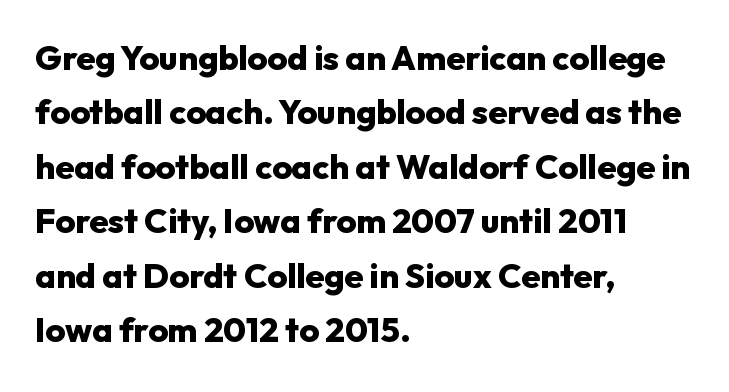
Vertically, the passage feels balanced, rows spaced as you'd expect. The designer went with a sans here, leaving each stem footless. Thick stems and heavy bowls — unmistakably bold. Honestly, there is no underline to notice here at all.
